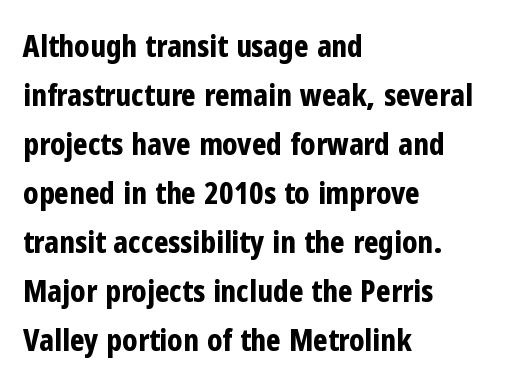
The image shows 31 px bold, condensed sans-serif type, upright; set left-aligned, normal line spacing (1.58x), normal letter spacing, not underlined; low stroke contrast and a medium x-height.
